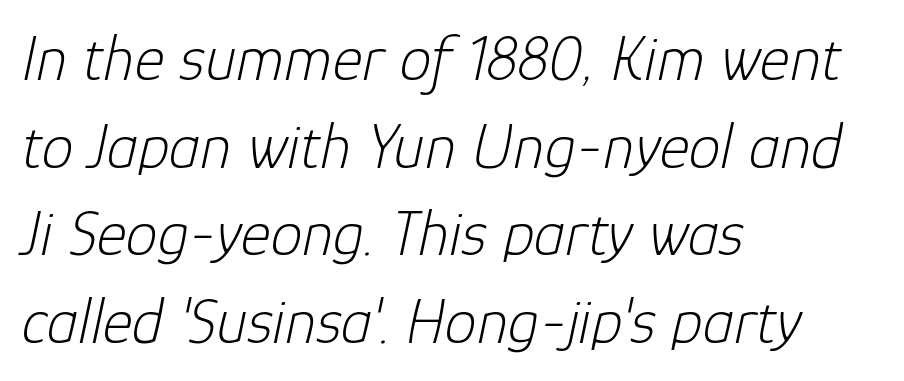
Q: Is the text bold? A: No.
Q: Is the text italic (slanted)? A: Yes, it leans right by about 12 degrees.
Q: Is the text underlined? A: No.
Q: How is the paragraph aligned? A: Left-aligned.
Q: Is the spacing between letters normal or unusually wide? A: Normal.
Q: Is the spacing between lines tight, normal or loose? A: Normal.
Q: Width (condensed, normal, or wide)? A: Normal.
Q: Stroke contrast? A: Low.
Q: x-height? A: Medium.
Q: Monospaced? A: No.
